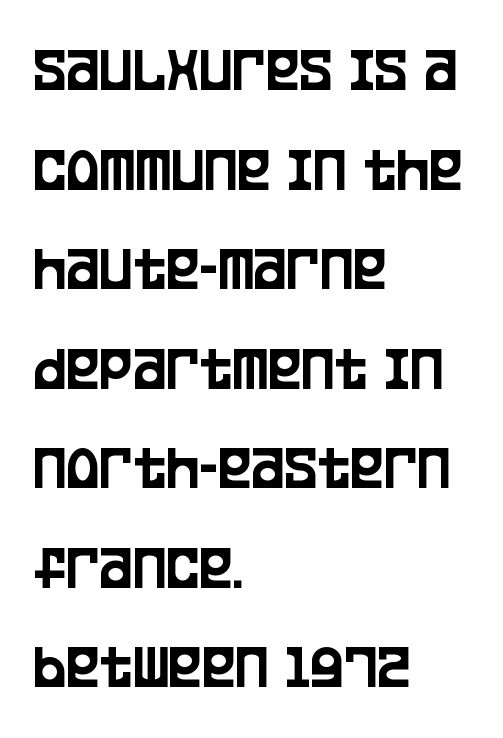
The image shows 63 px condensed sans-serif type, upright; set left-aligned, normal line spacing (1.58x), normal letter spacing, not underlined; low stroke contrast and a large x-height.
